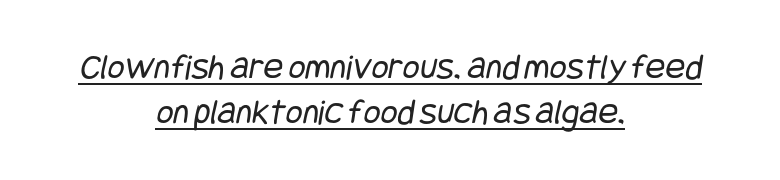
Short note: letters normally spaced. Caption: face not bold, strokes unweighted. The setting favours the middle, as headings and verse often do. The font family rendered here belongs to the sans-serif group.
